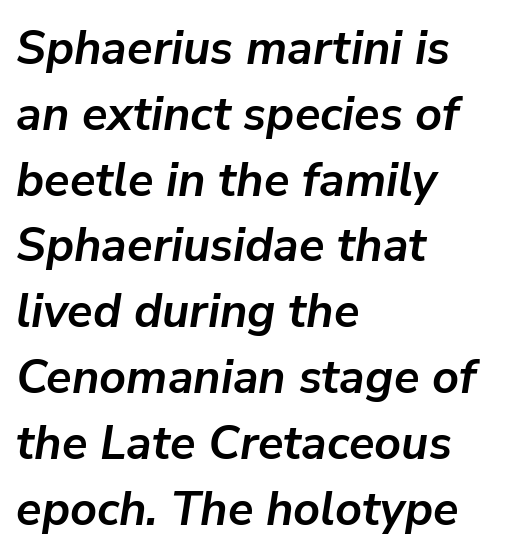
The rendering uses a bold face; every stroke is thick and dark. Every row of glyphs begins at an identical x-position on the left. Honestly, the row spacing looks completely unremarkable. Honestly, there is no underline to notice here at all. Character widths vary here, with narrow letters taking less room than wide ones. Letter spacing: default.
